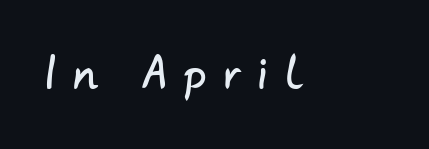
The image shows 41 px sans-serif type; set unusually wide letter spacing (+0.41 em), not underlined; low stroke contrast and a small x-height.
